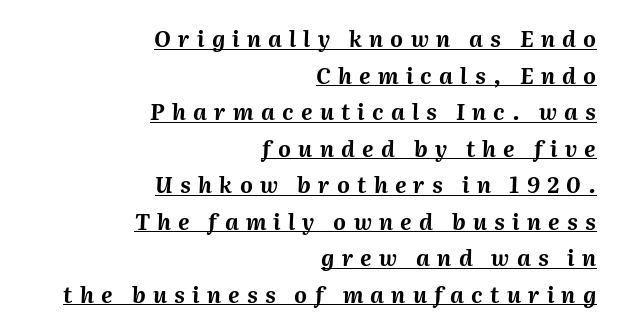
Q: Is the text bold? A: Yes.
Q: Is the text italic (slanted)? A: Yes, it leans right by about 2 degrees.
Q: Is the text underlined? A: Yes.
Q: How is the paragraph aligned? A: Right-aligned.
Q: Is the spacing between letters normal or unusually wide? A: Unusually wide.
Q: Is the spacing between lines tight, normal or loose? A: Normal.
